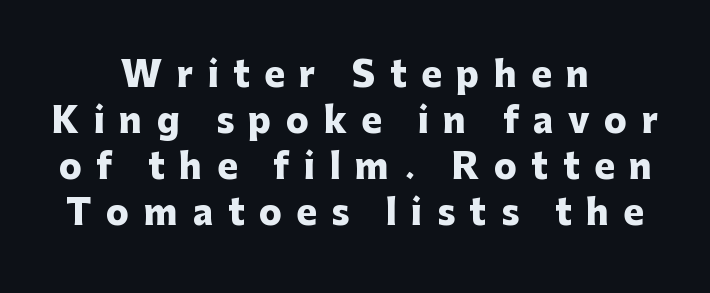
The image shows 34 px heavy sans-serif type, upright; set centered, normal line spacing (1.35x), unusually wide letter spacing (+0.43 em), not underlined; low stroke contrast and a medium x-height.
